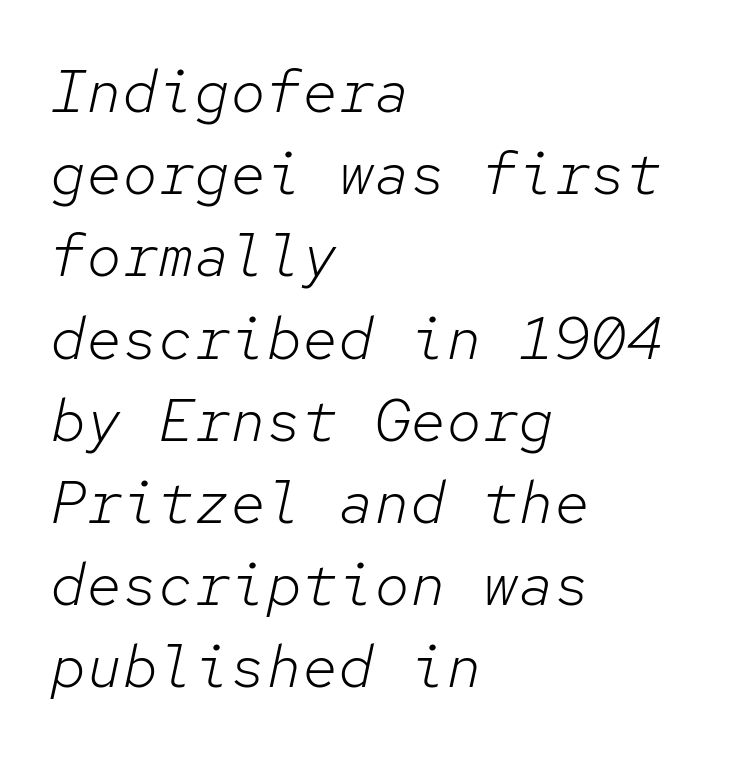
The image shows 60 px light type, italic (leaning right), monospaced; set left-aligned, normal line spacing (1.37x), normal letter spacing, not underlined; low stroke contrast and a medium x-height.
